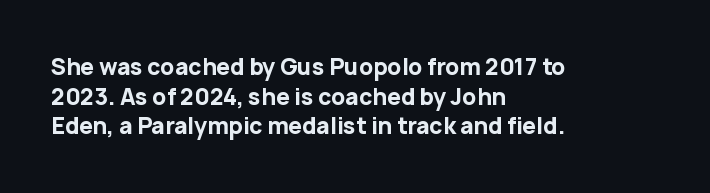
Caption: standard tracking, unaltered. Bold? Absolutely — the strokes are thick and heavy. Where is the straight margin? On the left. The line-height multiplier appears to be the usual default. Underlining? Definitely not there. Upright lettering throughout.
